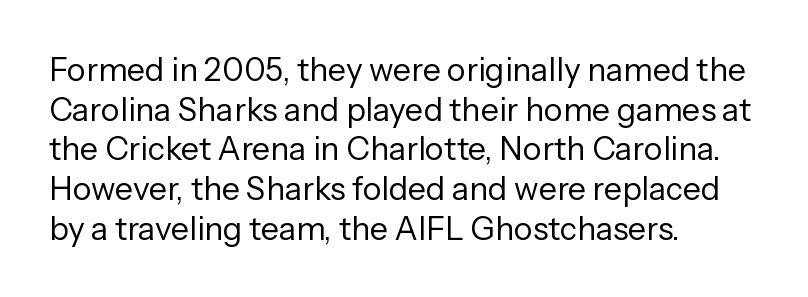
Heft: none added — not bold. A typesetter would mark this as roman, not italic. I'd call this a sans setting — the letters go barefoot. The paragraph has a hard left edge and a soft right edge.
